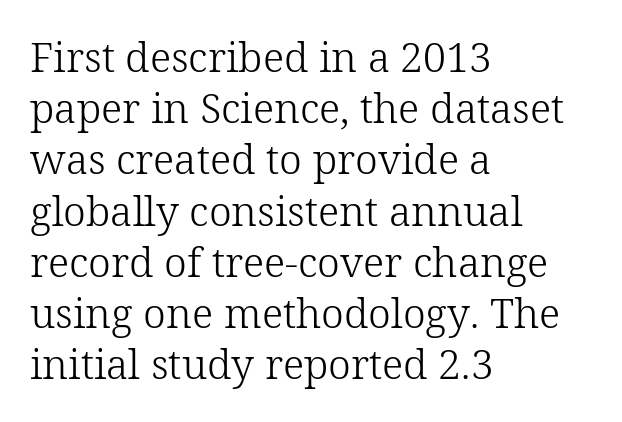
Q: Is the text bold? A: No.
Q: Is the text italic (slanted)? A: No, it is upright.
Q: Is the typeface a serif or a sans-serif typeface? A: Serif.
Q: Is the text underlined? A: No.
Q: How is the paragraph aligned? A: Left-aligned.
Q: Is the spacing between letters normal or unusually wide? A: Normal.
Q: Is the spacing between lines tight, normal or loose? A: Normal.
Q: Width (condensed, normal, or wide)? A: Normal.
Q: Stroke contrast? A: Low.
Q: x-height? A: Medium.
Q: Monospaced? A: No.
